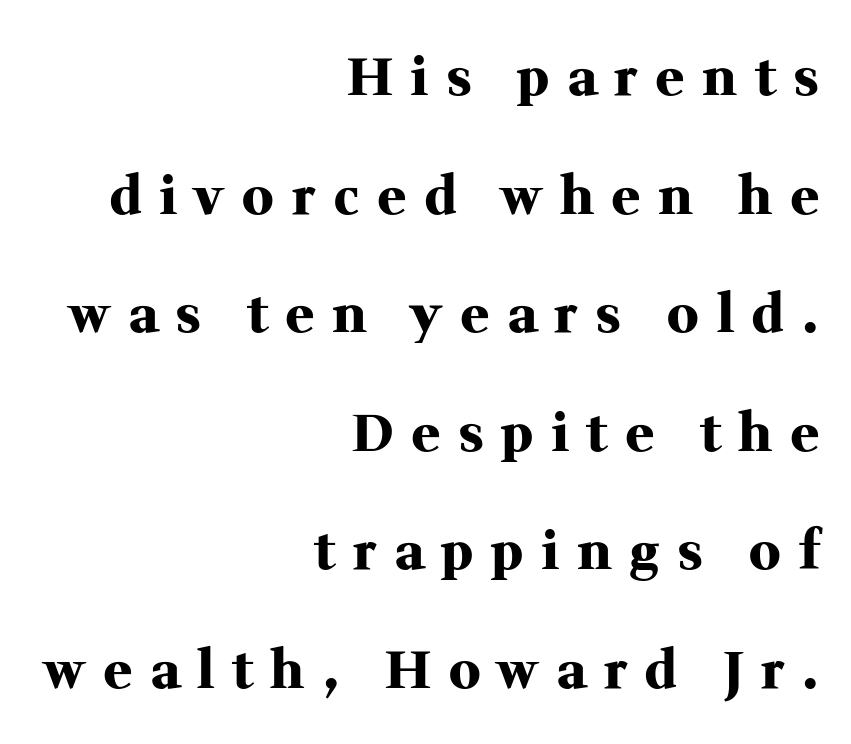
{"serif": "yes", "italic": "no", "bold": "yes", "weight": "heavy", "width": "normal", "stroke_contrast": "medium", "x_height": "medium", "monospaced": "no", "underline": "no", "align": "right", "line_spacing": "loose", "line_spacing_ratio": 2.28, "letter_spacing": "wide", "letter_spacing_em": 0.36, "glyph_px": 52}
